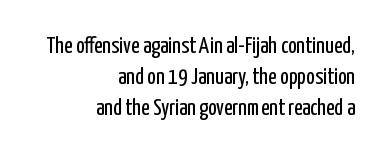
Evenly set lines give the paragraph a standard silhouette. Is this a heavy cut? Hardly; it is regular or lighter. Default kerning and tracking; the words read as compact shapes. The lettering holds an erect, upright posture throughout. The baseline area is clear.
